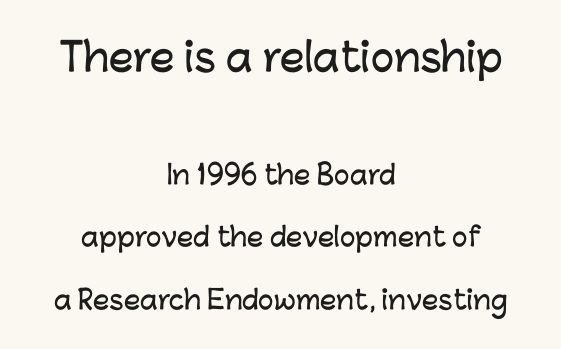
Q: Is the text italic (slanted)? A: No, it is upright.
Q: Is the typeface a serif or a sans-serif typeface? A: Sans-serif.
Q: Is the text underlined? A: No.
Q: How is the paragraph aligned? A: Centered.
Q: Is the spacing between letters normal or unusually wide? A: Normal.
Q: Is the spacing between lines tight, normal or loose? A: Loose.
Q: Which block of text is set in a larger size, the first (top) or the second (bottom)? A: The first (top) one.
Q: Width (condensed, normal, or wide)? A: Normal.
Q: Stroke contrast? A: Low.
Q: x-height? A: Medium.
Q: Monospaced? A: No.
